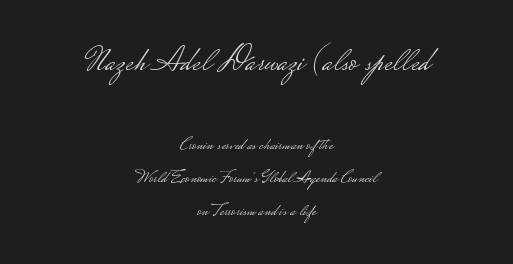
The image shows 36 px light, wide sans-serif type; set centered, line spacing 1.83x, normal letter spacing, not underlined; the first (top) block is 2.0x larger; low stroke contrast.
